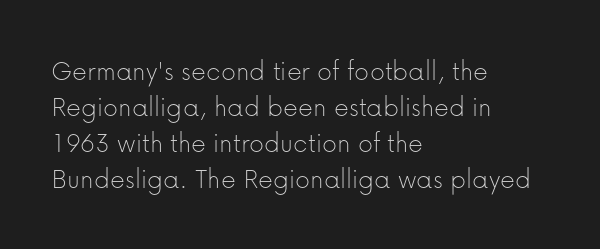
Q: Is the text bold? A: No.
Q: Is the text italic (slanted)? A: No, it is upright.
Q: Is the typeface a serif or a sans-serif typeface? A: Sans-serif.
Q: Is the text underlined? A: No.
Q: How is the paragraph aligned? A: Left-aligned.
Q: Is the spacing between letters normal or unusually wide? A: Normal.
Q: Width (condensed, normal, or wide)? A: Normal.
Q: Stroke contrast? A: Low.
Q: x-height? A: Medium.
Q: Monospaced? A: No.
